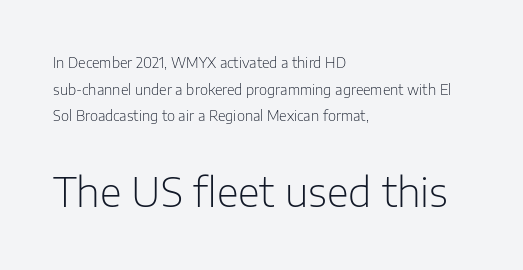
{"serif": "no", "italic": "no", "bold": "no", "weight": "light", "width": "normal", "stroke_contrast": "low", "x_height": "medium", "monospaced": "no", "underline": "no", "align": "left", "line_spacing": "loose", "line_spacing_ratio": 1.91, "letter_spacing": "normal", "letter_spacing_em": 0.0, "larger_block": "second", "size_ratio": 2.86, "glyph_px": 40}
